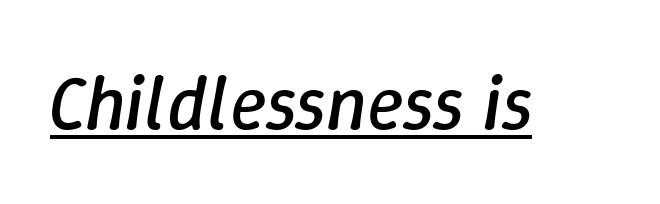
Q: Is the text bold? A: No.
Q: Is the text italic (slanted)? A: Yes, it leans right by about 9 degrees.
Q: Is the text underlined? A: Yes.
Q: Is the spacing between letters normal or unusually wide? A: Normal.
Q: Width (condensed, normal, or wide)? A: Normal.
Q: Stroke contrast? A: Low.
Q: x-height? A: Medium.
Q: Monospaced? A: No.
